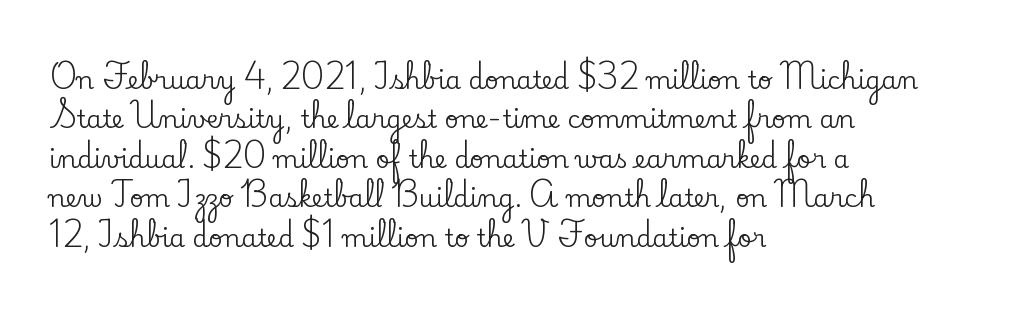
Q: Is the text italic (slanted)? A: No, it is upright.
Q: Is the text underlined? A: No.
Q: How is the paragraph aligned? A: Left-aligned.
Q: Is the spacing between letters normal or unusually wide? A: Normal.
Q: Is the spacing between lines tight, normal or loose? A: Normal.
